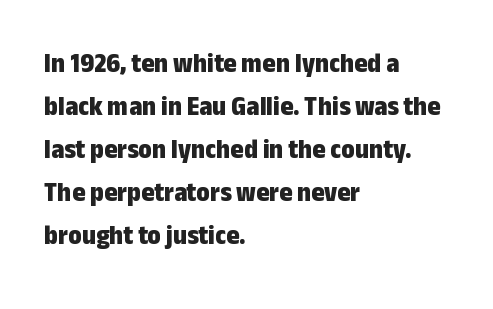
The rendering uses a bold face; every stroke is thick and dark. A typesetter would call this proportional, since set widths differ per character. Tracking value appears to be zero — textbook default spacing. Baseline-to-baseline distance is the conventional proportion of letter height. Look at the bottom of the vertical strokes: they stop flat, with no serifs. You can tell it's not italic because the verticals are truly vertical.
